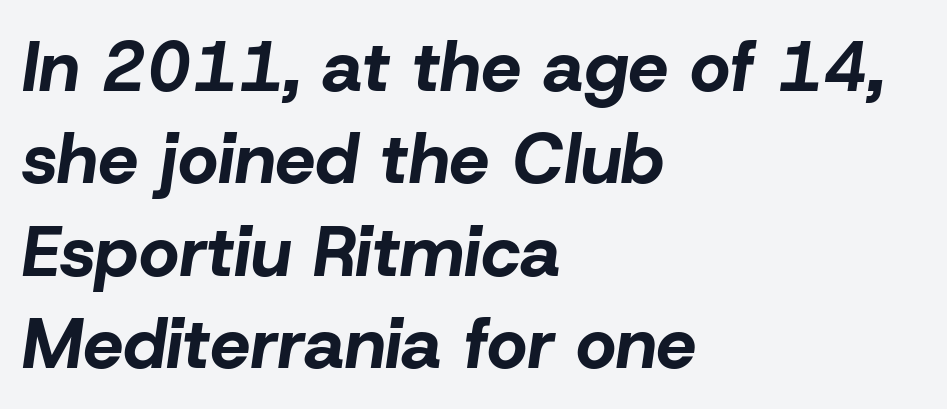
If you drew a ruler down the left edge, every line would touch it. The zone under the glyphs is completely vacant. Standard letterfit; no display-style spreading of the glyphs. Quick note: italic.
